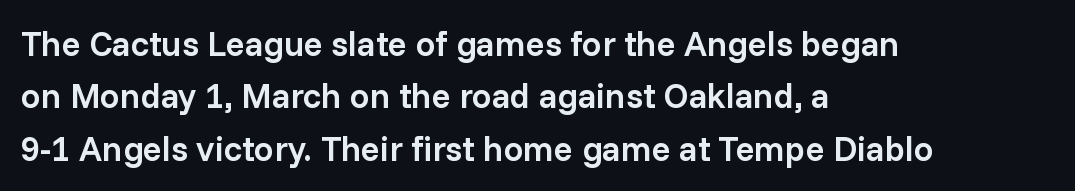
{"serif": "no", "italic": "no", "bold": "semi", "weight": "semibold", "width": "normal", "stroke_contrast": "low", "x_height": "medium", "monospaced": "no", "underline": "no", "align": "left", "line_spacing": "normal", "line_spacing_ratio": 1.5, "letter_spacing": "normal", "letter_spacing_em": 0.0, "glyph_px": 35}
